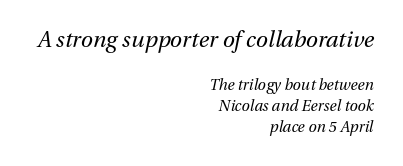
The font is comparable to plain body text, perhaps lighter. Underline: absent. This rendering uses right alignment, leaving the left contour irregular. There is no visible air inserted between adjacent glyphs. The whole block is typeset with a tilt. Leading: standard.
